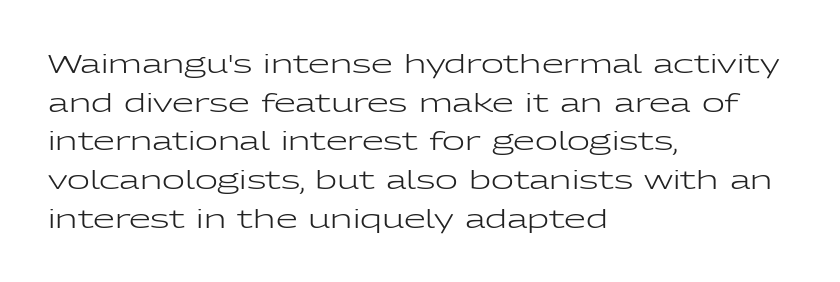
{"italic": "no", "bold": "no", "underline": "no", "align": "left", "line_spacing": "normal", "line_spacing_ratio": 1.55, "letter_spacing": "normal", "letter_spacing_em": 0.0, "glyph_px": 25}
